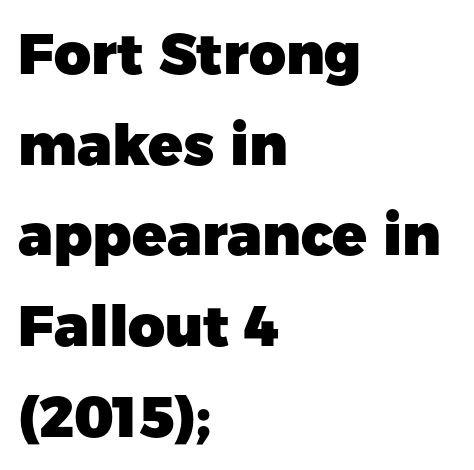
The image shows 57 px heavy sans-serif type, upright; set left-aligned, normal line spacing (1.59x), normal letter spacing, not underlined; low stroke contrast and a medium x-height.
